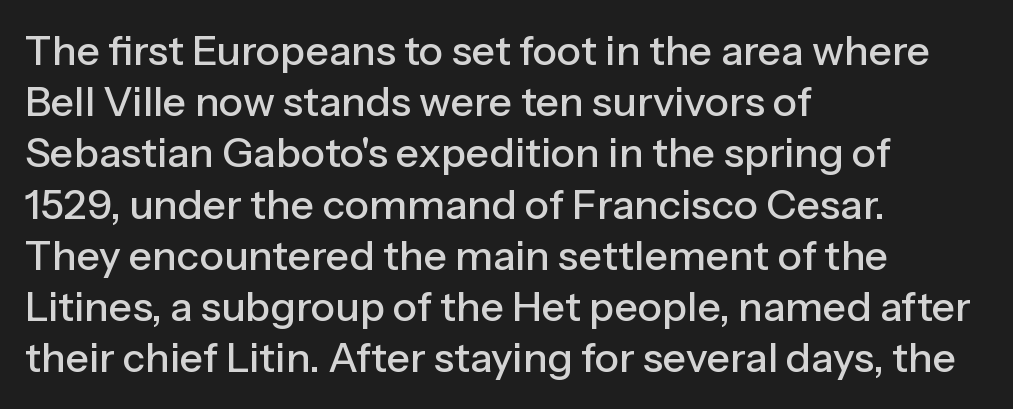
{"serif": "no", "italic": "no", "width": "normal", "stroke_contrast": "low", "x_height": "medium", "monospaced": "no", "underline": "no", "align": "left", "line_spacing": "normal", "line_spacing_ratio": 1.25, "letter_spacing": "normal", "letter_spacing_em": 0.0, "glyph_px": 41}
